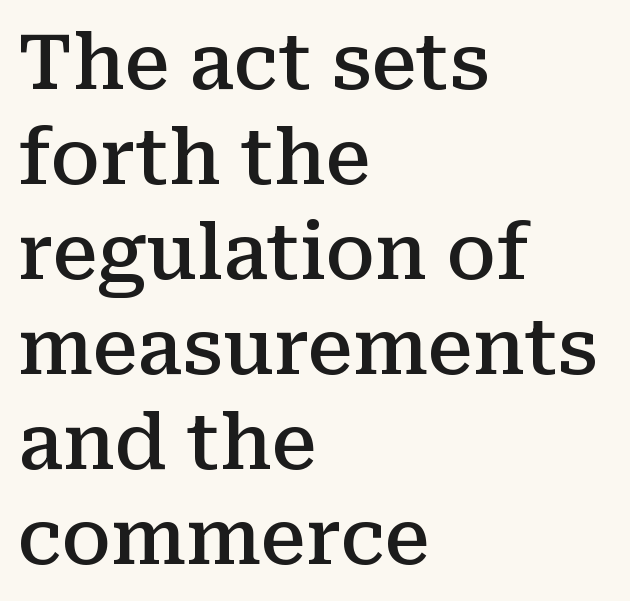
Leftover space on each line is placed entirely after the last word. Every character sits straight up, as roman type does. Set as a demibold, roughly 600 on the weight scale. A normal amount of white space separates one row of letters from the next. Serifs: yes, visible at the terminals of the letterforms.
